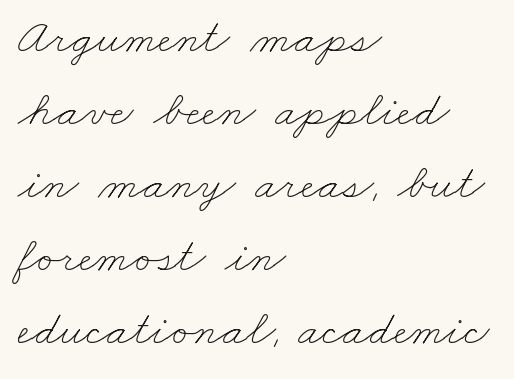
Note the varied advance widths — an 'i' is clearly narrower than an 'm'. Summary of vertical rhythm: regular, with standard interline spacing. This rendering features lettering with no underline. This rendering uses left alignment, leaving the right contour irregular.
